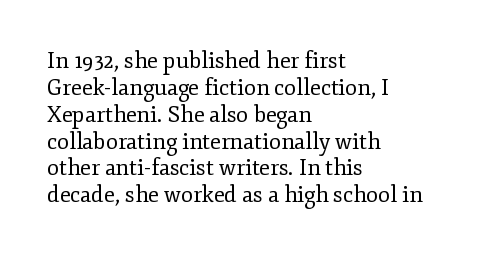
Honestly, the letter spacing is just normal — you wouldn't notice it. A student would call this left alignment; a typographer would say flush left, rag right. The font sits on the lighter half of the weight spectrum, regular included. Just letters on the line, the space beneath them empty.
